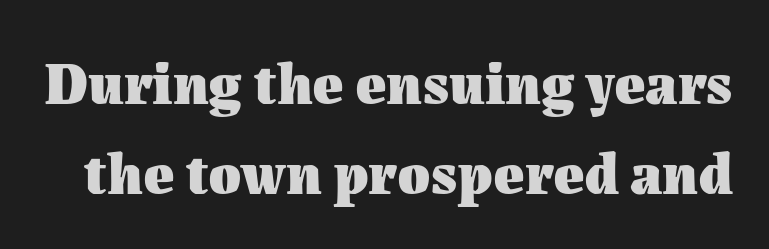
The image shows 59 px heavy type, upright; set normal line spacing (1.53x), normal letter spacing, not underlined; medium stroke contrast and a medium x-height.
